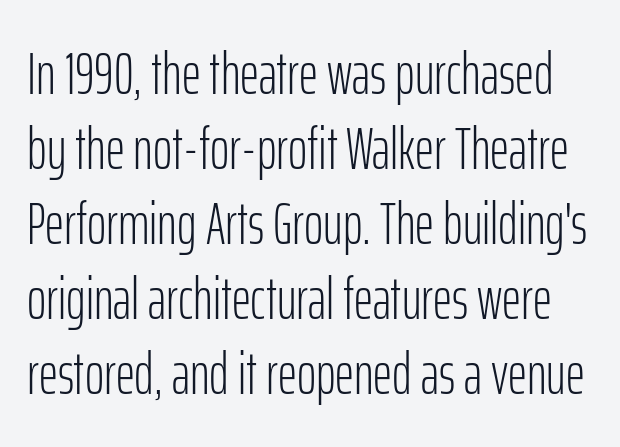
The image shows 59 px light, condensed sans-serif type, upright; set normal line spacing (1.27x), normal letter spacing, not underlined; low stroke contrast and a medium x-height.
